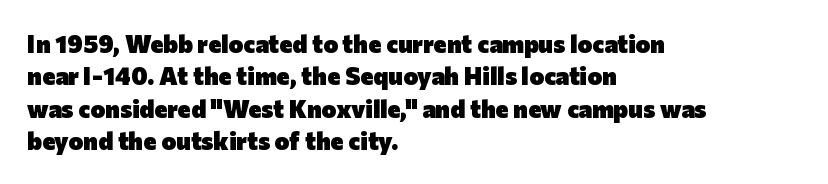
Q: Is the text bold? A: Yes.
Q: Is the text italic (slanted)? A: No, it is upright.
Q: Is the text underlined? A: No.
Q: How is the paragraph aligned? A: Left-aligned.
Q: Is the spacing between letters normal or unusually wide? A: Normal.
Q: Is the spacing between lines tight, normal or loose? A: Normal.
